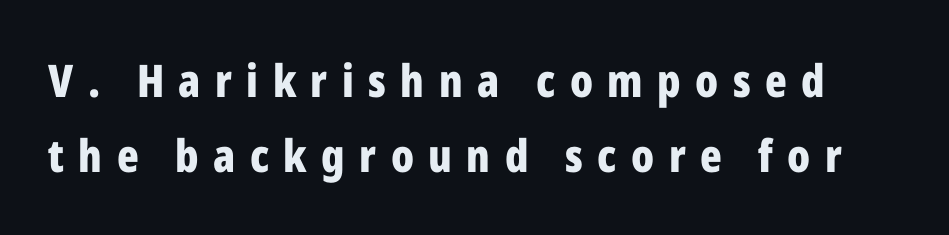
The image shows 45 px bold, condensed sans-serif type, upright; set normal line spacing (1.67x), unusually wide letter spacing (+0.32 em), not underlined; low stroke contrast and a medium x-height.
